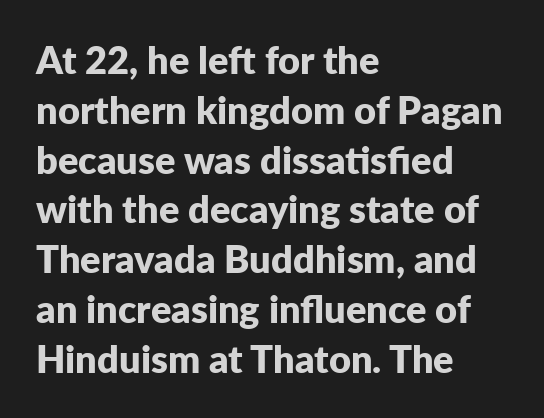
The designer left line spacing at the default. Compared with typical body copy, the letter spacing here is the same. Notice how the passage keeps a crisp vertical edge on the left only. Typesetter's note: full bold, strokes at maximum text heaviness. These lines are rendered in a variable-pitch font. The font's upright variant was chosen for this text.
